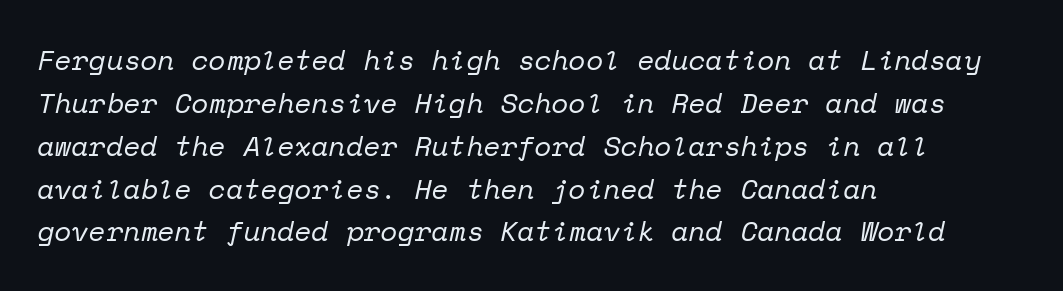
Does extra space separate the letters? No, they use regular spacing. Lines of text with bare space underneath. There's an unmistakable incline to the writing here. The typesetting does not lean heavy: it is not bold. If you measured baseline to baseline, you'd find a middling distance.
